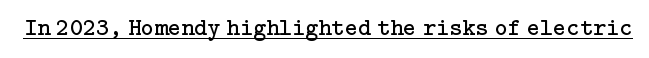
The letterforms sit at book weight or below. Posture: upright roman. Here the glyphs are tracked normally, forming tight word shapes. The words here are underlined.
